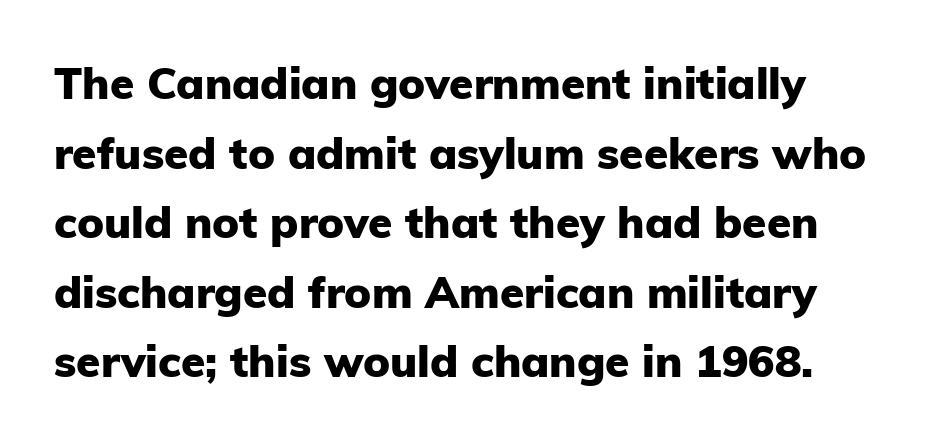
{"serif": "no", "italic": "no", "bold": "yes", "weight": "heavy", "width": "normal", "stroke_contrast": "low", "x_height": "medium", "monospaced": "no", "underline": "no", "line_spacing": "normal", "line_spacing_ratio": 1.58, "letter_spacing": "normal", "letter_spacing_em": 0.0, "glyph_px": 44}
